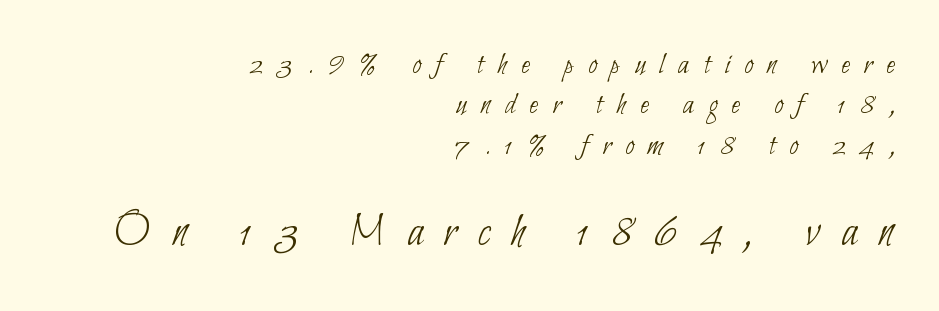
{"serif": "no", "bold": "no", "weight": "thin", "width": "condensed", "stroke_contrast": "low", "x_height": "small", "monospaced": "no", "underline": "no", "align": "right", "line_spacing": "normal", "line_spacing_ratio": 1.26, "letter_spacing": "wide", "letter_spacing_em": 0.44, "larger_block": "second", "size_ratio": 1.5, "glyph_px": 48}
